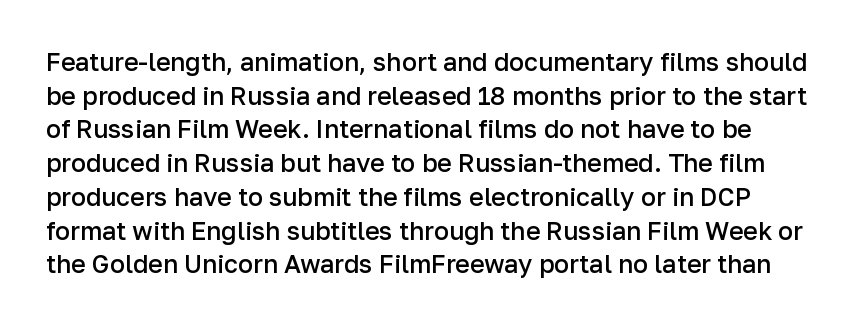
Q: Is the text bold? A: Semi-bold.
Q: Is the text italic (slanted)? A: No, it is upright.
Q: Is the text underlined? A: No.
Q: Is the spacing between letters normal or unusually wide? A: Normal.
Q: Is the spacing between lines tight, normal or loose? A: Normal.
